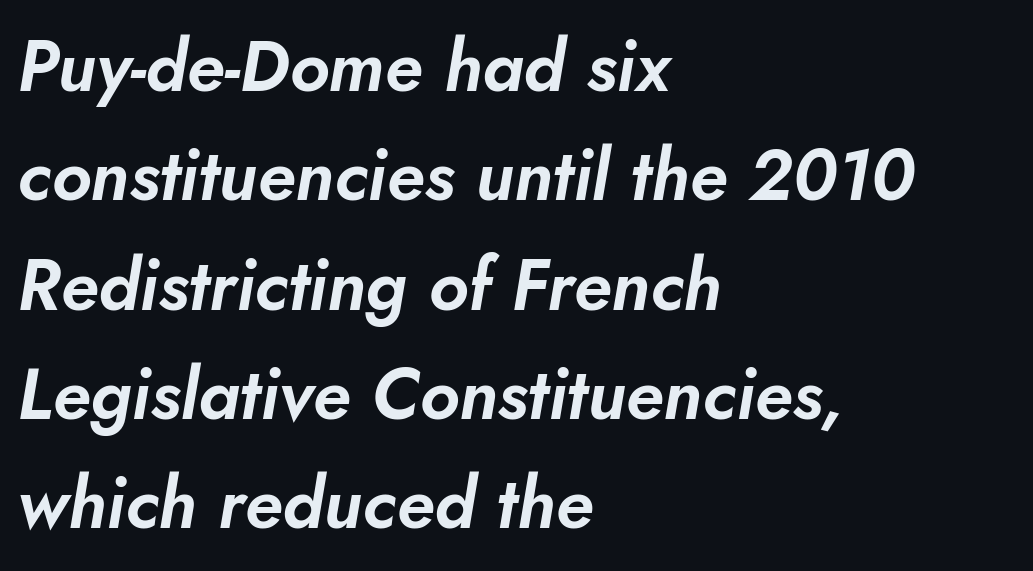
{"italic": "yes", "lean": "right", "slant_degrees": 10, "width": "normal", "stroke_contrast": "low", "x_height": "small", "monospaced": "no", "underline": "no", "align": "left", "line_spacing": "normal", "line_spacing_ratio": 1.54, "letter_spacing": "normal", "letter_spacing_em": 0.0, "glyph_px": 71}
